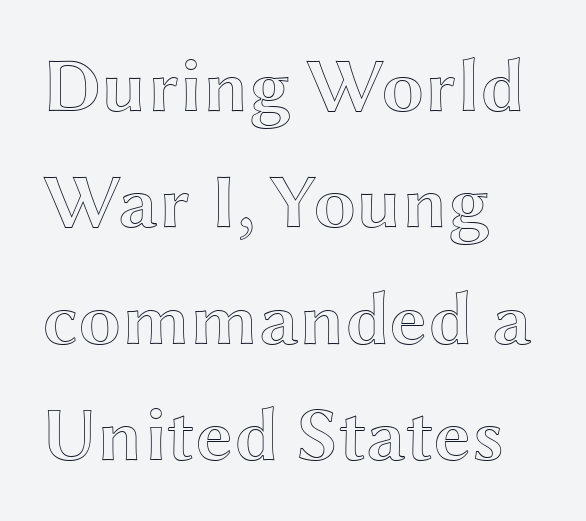
The image shows 77 px wide type, upright; set left-aligned, normal line spacing (1.51x), normal letter spacing, not underlined; a medium x-height.
